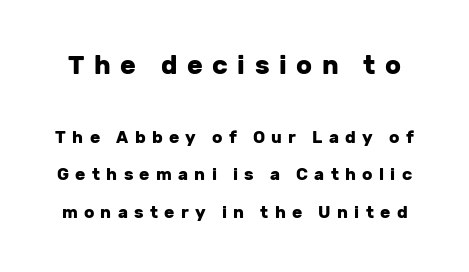
The image shows 26 px bold type, upright; set loose line spacing (2.2x), unusually wide letter spacing (+0.37 em), not underlined; the first (top) block is 1.53x larger.
